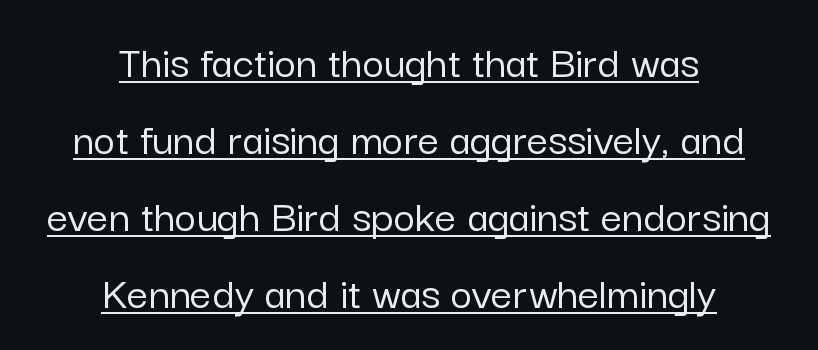
It's the straight-up-and-down kind of type. Descenders here cross a horizontal rule under the line. Leftover space on each line is divided equally before and after the words. Reading down the column, the eye jumps a familiar distance to each next line. The face used here is proportionally spaced, like ordinary book or web type. Is the letter spacing exaggerated? No — it looks like the ordinary default.
